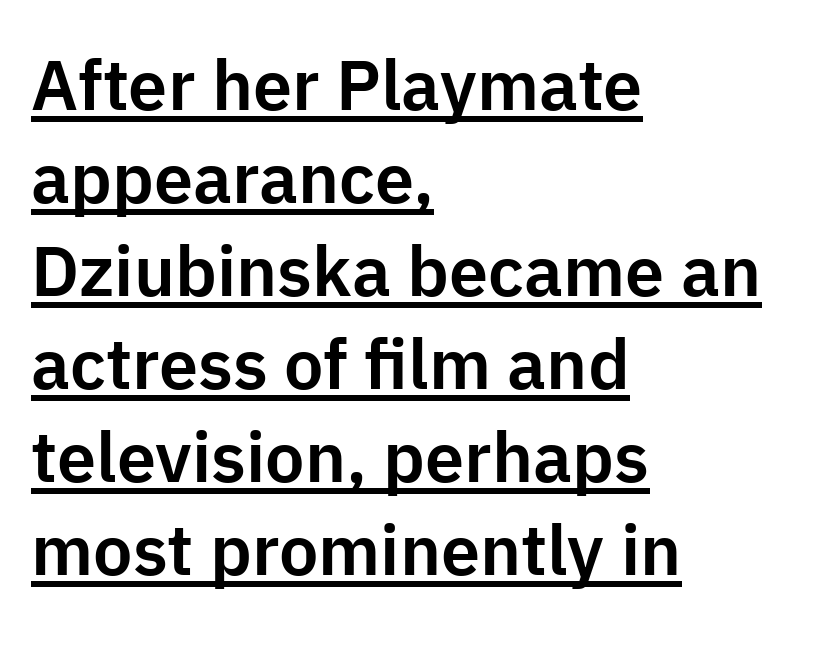
Short and long lines alike share a common starting point at left. Does a line run under the words? Yes, clearly. Think of a printed novel: that variable character pitch is what you see here. This block has exactly the height ordinary leading produces. In terms of letterspacing, this is plain default setting. Nope, no serifs anywhere on these letters.
